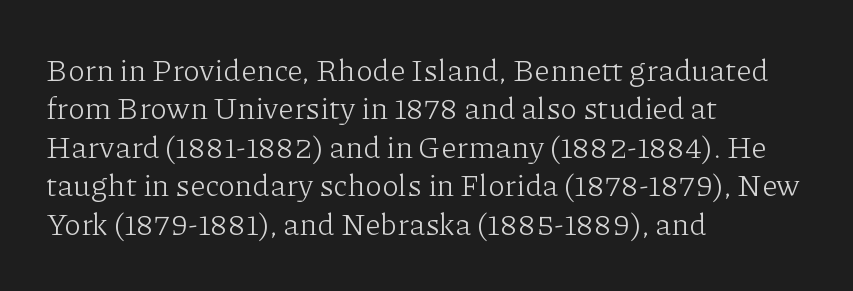
{"serif": "yes", "italic": "no", "bold": "no", "weight": "light", "width": "normal", "stroke_contrast": "low", "x_height": "medium", "monospaced": "no", "underline": "no", "align": "left", "line_spacing_ratio": 1.24, "letter_spacing": "normal", "letter_spacing_em": 0.0, "glyph_px": 31}
